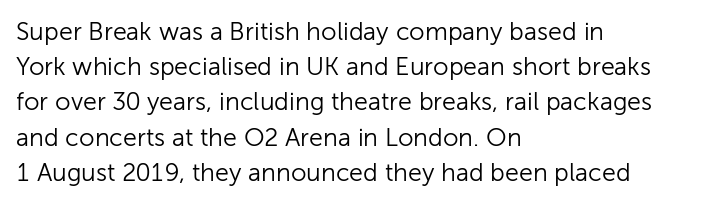
Weight: not bold — regular or lighter. Summary of vertical rhythm: regular, with standard interline spacing. Italic? Not at all — the glyphs are vertical. Words appear dense and cohesive because spacing is normal. Glance below the letters and you will spot only blank space.
